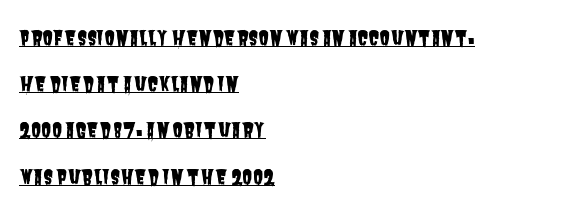
Q: Is the text underlined? A: Yes.
Q: How is the paragraph aligned? A: Left-aligned.
Q: Is the spacing between letters normal or unusually wide? A: Normal.
Q: Is the spacing between lines tight, normal or loose? A: Loose.
